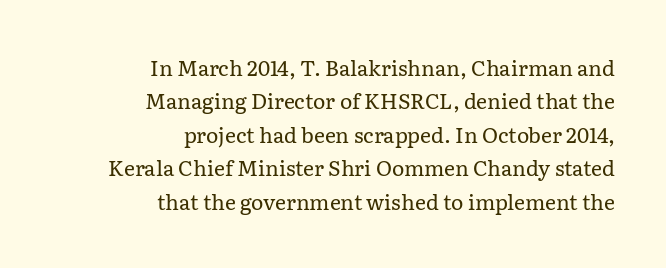
The image shows 21 px text type, upright; set right-aligned, normal line spacing (1.59x), normal letter spacing, not underlined.
